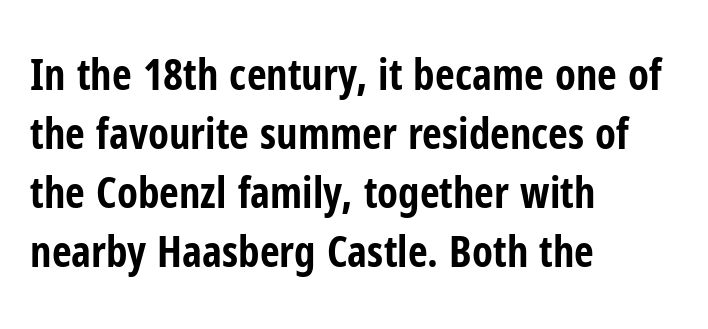
Q: Is the text bold? A: Yes.
Q: Is the text italic (slanted)? A: No, it is upright.
Q: Is the typeface a serif or a sans-serif typeface? A: Sans-serif.
Q: Is the text underlined? A: No.
Q: How is the paragraph aligned? A: Left-aligned.
Q: Is the spacing between letters normal or unusually wide? A: Normal.
Q: Is the spacing between lines tight, normal or loose? A: Normal.
Q: Width (condensed, normal, or wide)? A: Condensed.
Q: Stroke contrast? A: Low.
Q: x-height? A: Medium.
Q: Monospaced? A: No.
